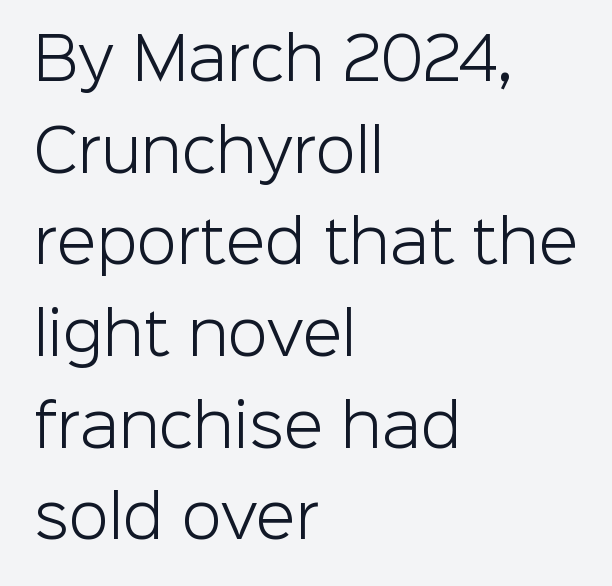
The image shows 58 px light sans-serif type, upright; set left-aligned, normal line spacing (1.58x), normal letter spacing, not underlined; low stroke contrast and a medium x-height.
